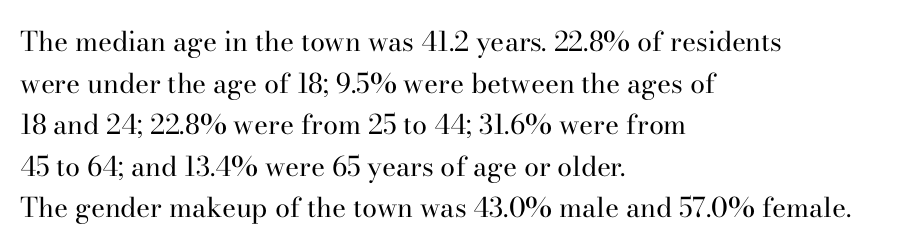
{"italic": "no", "bold": "no", "underline": "no", "align": "left", "line_spacing": "normal", "line_spacing_ratio": 1.54, "letter_spacing": "normal", "letter_spacing_em": 0.0, "glyph_px": 27}
